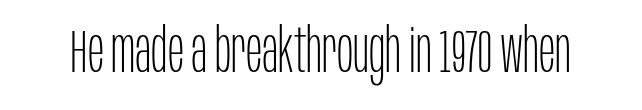
Is the stroke heavy? The answer is a plain regular-or-lighter. When letters stand straight like this, we call the style roman or upright. Only glyphs here, with clear space below each row. You could call the tracking neutral — neither tight nor loose. Classification — sans serif.
